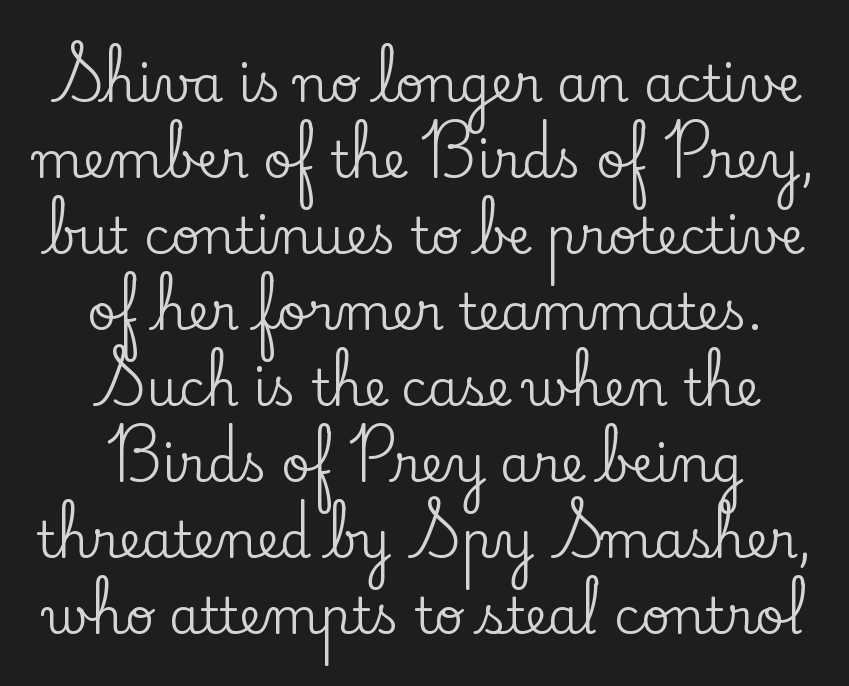
Q: Is the text italic (slanted)? A: No, it is upright.
Q: Is the typeface a serif or a sans-serif typeface? A: Serif.
Q: Is the text underlined? A: No.
Q: How is the paragraph aligned? A: Centered.
Q: Is the spacing between letters normal or unusually wide? A: Normal.
Q: Is the spacing between lines tight, normal or loose? A: Normal.
Q: Width (condensed, normal, or wide)? A: Normal.
Q: Stroke contrast? A: Low.
Q: x-height? A: Small.
Q: Monospaced? A: No.
